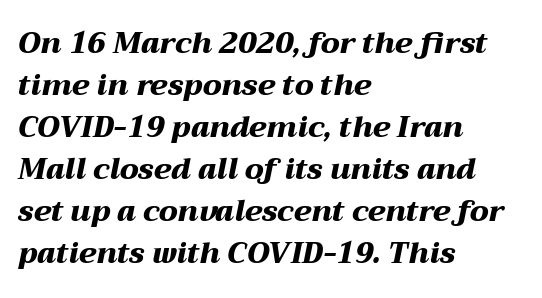
Italic? Definitely — the glyphs are oblique. Is there much room between lines? A standard amount, neither cramped nor airy. This rendering leaves character spacing at its baseline value. How heavy is the stroke? Heavy — this is a bold. Each letter keeps its own natural width here, so spacing adapts to shape.
